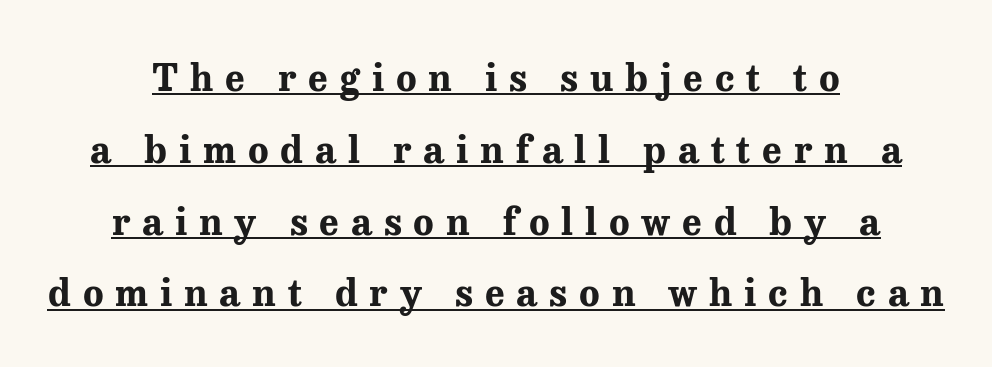
Q: Is the text bold? A: Yes.
Q: Is the text italic (slanted)? A: No, it is upright.
Q: Is the typeface a serif or a sans-serif typeface? A: Serif.
Q: Is the text underlined? A: Yes.
Q: How is the paragraph aligned? A: Centered.
Q: Is the spacing between letters normal or unusually wide? A: Unusually wide.
Q: Width (condensed, normal, or wide)? A: Normal.
Q: Stroke contrast? A: Medium.
Q: x-height? A: Medium.
Q: Monospaced? A: No.
